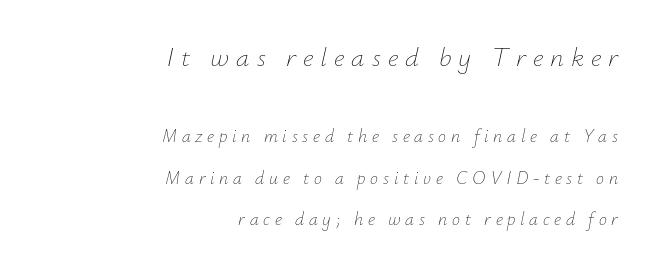
{"italic": "yes", "lean": "right", "slant_degrees": 12, "bold": "no", "underline": "no", "align": "right", "line_spacing": "loose", "line_spacing_ratio": 2.31, "letter_spacing": "wide", "letter_spacing_em": 0.26, "larger_block": "first", "size_ratio": 1.5, "glyph_px": 27}
